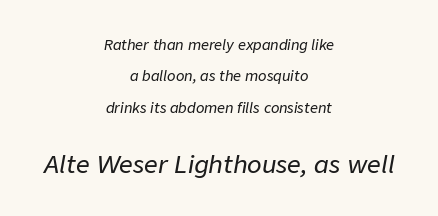
The letters are slanted; this is an italic face. The zone under the glyphs is completely vacant. Words appear dense and cohesive because spacing is normal. The compositor balanced each line on the midline.
